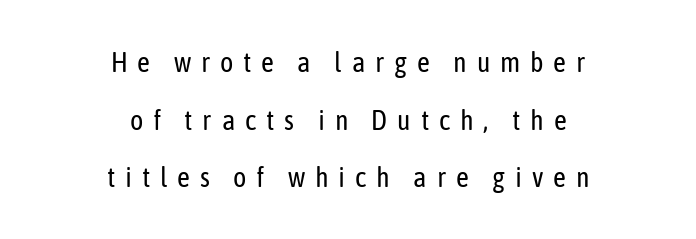
Q: Is the text bold? A: No.
Q: Is the text italic (slanted)? A: No, it is upright.
Q: Is the typeface a serif or a sans-serif typeface? A: Sans-serif.
Q: Is the text underlined? A: No.
Q: How is the paragraph aligned? A: Centered.
Q: Is the spacing between letters normal or unusually wide? A: Unusually wide.
Q: Is the spacing between lines tight, normal or loose? A: Loose.
Q: Width (condensed, normal, or wide)? A: Condensed.
Q: Stroke contrast? A: Low.
Q: x-height? A: Medium.
Q: Monospaced? A: No.
